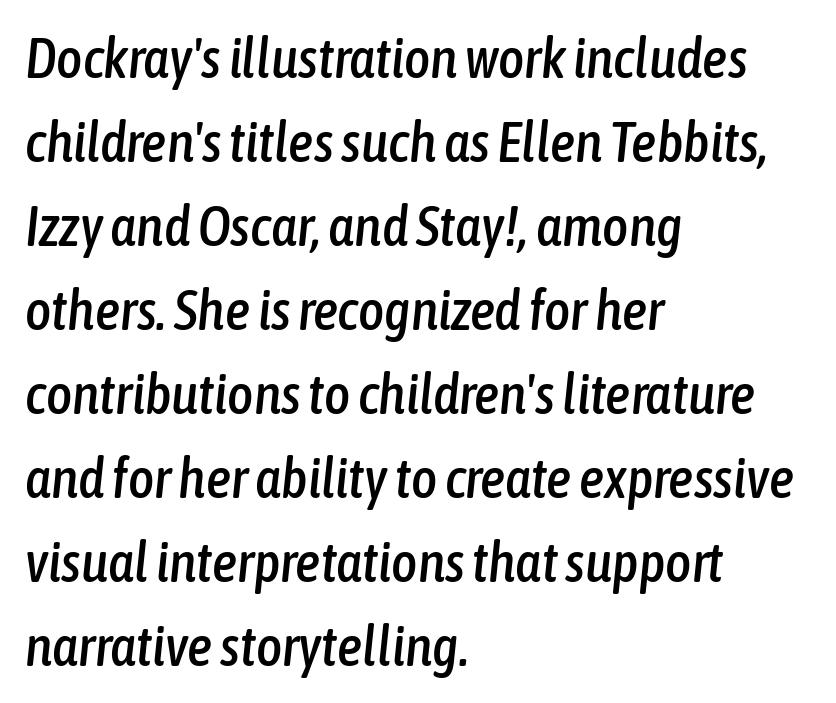
The image shows 56 px condensed type, italic (leaning right); set left-aligned, normal line spacing (1.5x), normal letter spacing, not underlined; low stroke contrast and a medium x-height.
